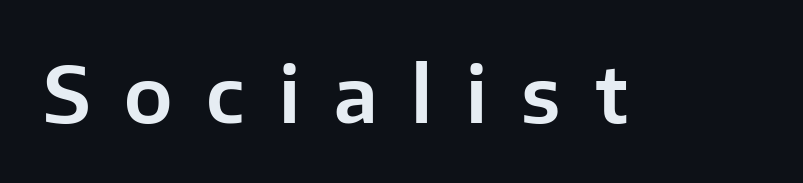
The image shows 77 px sans-serif type, upright; set unusually wide letter spacing (+0.44 em), not underlined; low stroke contrast and a medium x-height.
